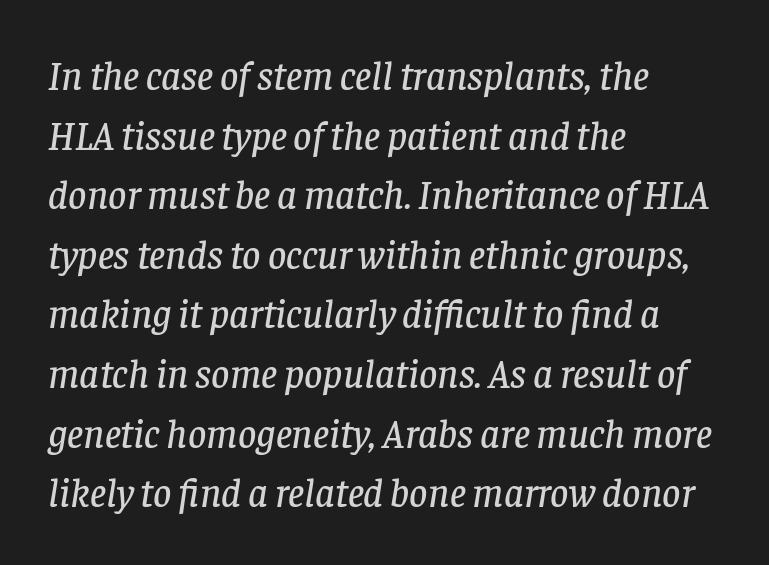
The letters sit at their default tracking, neither squeezed nor spread. Nobody drew a line under any word here. The setting favours the left margin, as ordinary paragraphs usually do. Honestly, the row spacing looks completely unremarkable. The passage shown is typed in a proportional face where columns would drift.
